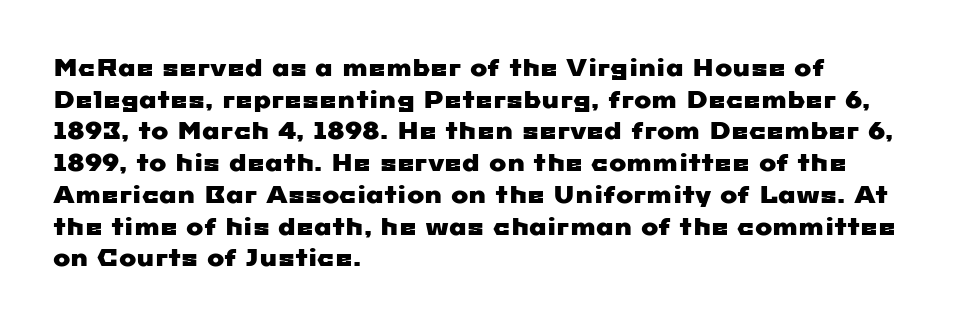
Q: Is the text underlined? A: No.
Q: How is the paragraph aligned? A: Left-aligned.
Q: Is the spacing between letters normal or unusually wide? A: Normal.
Q: Is the spacing between lines tight, normal or loose? A: Normal.
